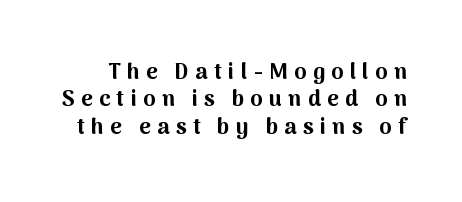
The image shows 22 px bold type, upright; set line spacing 1.24x, unusually wide letter spacing (+0.29 em), not underlined.
